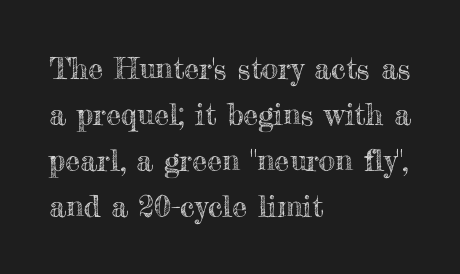
{"italic": "no", "width": "normal", "x_height": "small", "monospaced": "no", "underline": "no", "align": "left", "line_spacing": "normal", "line_spacing_ratio": 1.53, "letter_spacing": "normal", "letter_spacing_em": 0.0, "glyph_px": 30}
